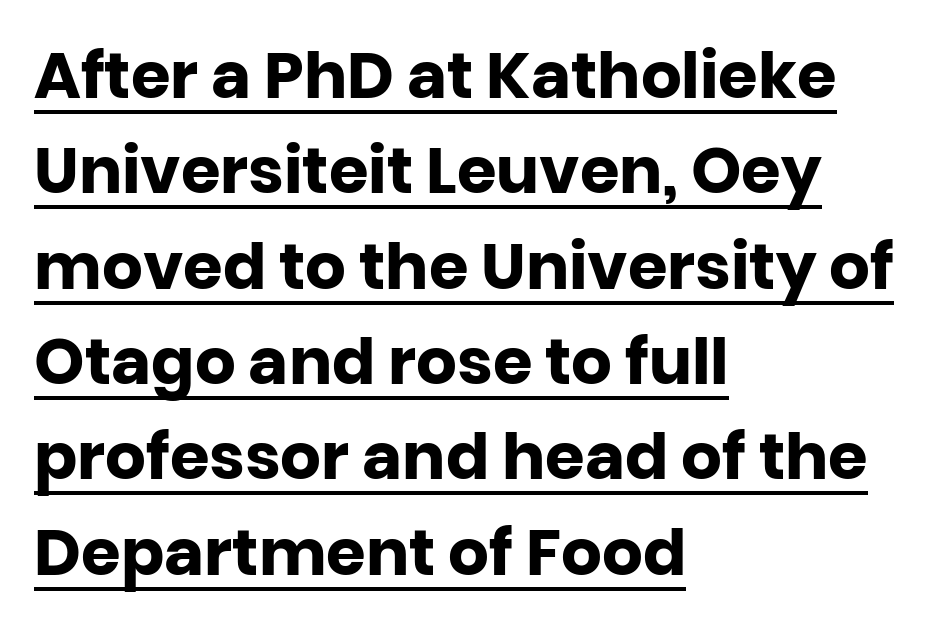
{"serif": "no", "italic": "no", "bold": "yes", "weight": "heavy", "width": "normal", "stroke_contrast": "low", "x_height": "large", "monospaced": "no", "underline": "yes", "align": "left", "line_spacing": "normal", "line_spacing_ratio": 1.49, "letter_spacing": "normal", "letter_spacing_em": 0.0, "glyph_px": 64}
